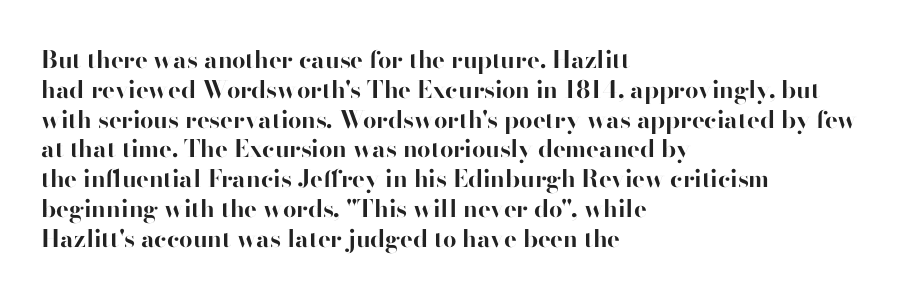
{"italic": "no", "bold": "yes", "underline": "no", "align": "left", "line_spacing_ratio": 1.24, "letter_spacing": "normal", "letter_spacing_em": 0.0, "glyph_px": 24}
